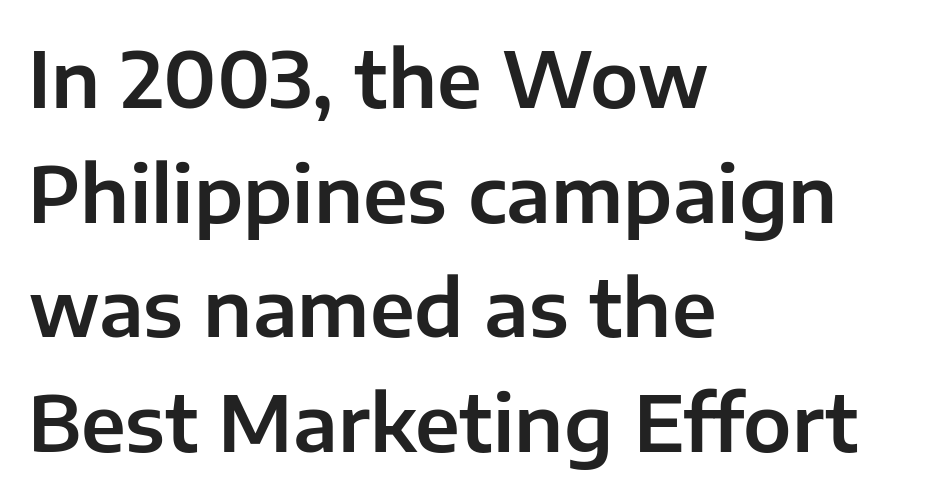
Q: Is the text italic (slanted)? A: No, it is upright.
Q: Is the typeface a serif or a sans-serif typeface? A: Sans-serif.
Q: Is the text underlined? A: No.
Q: How is the paragraph aligned? A: Left-aligned.
Q: Is the spacing between letters normal or unusually wide? A: Normal.
Q: Is the spacing between lines tight, normal or loose? A: Normal.
Q: Width (condensed, normal, or wide)? A: Normal.
Q: Stroke contrast? A: Low.
Q: x-height? A: Medium.
Q: Monospaced? A: No.
